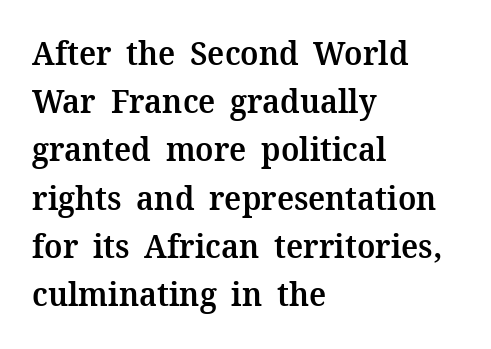
Q: Is the text bold? A: Semi-bold.
Q: Is the text italic (slanted)? A: No, it is upright.
Q: Is the typeface a serif or a sans-serif typeface? A: Serif.
Q: Is the text underlined? A: No.
Q: How is the paragraph aligned? A: Left-aligned.
Q: Is the spacing between letters normal or unusually wide? A: Normal.
Q: Is the spacing between lines tight, normal or loose? A: Normal.
Q: Width (condensed, normal, or wide)? A: Normal.
Q: Stroke contrast? A: Medium.
Q: x-height? A: Medium.
Q: Monospaced? A: No.
